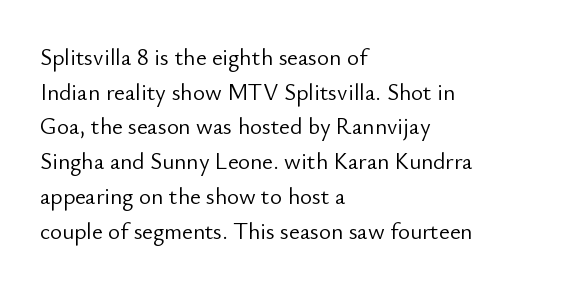
The image shows 23 px text type, upright; set left-aligned, normal line spacing (1.51x), normal letter spacing, not underlined.
